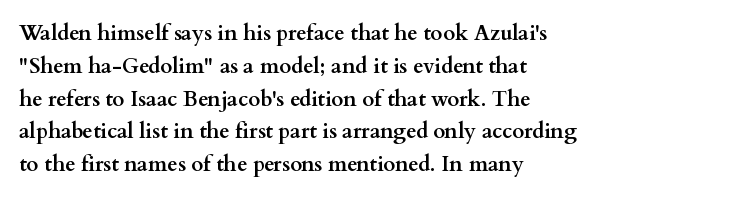
The image shows 21 px bold type, upright; set left-aligned, normal line spacing (1.56x), normal letter spacing, not underlined.
